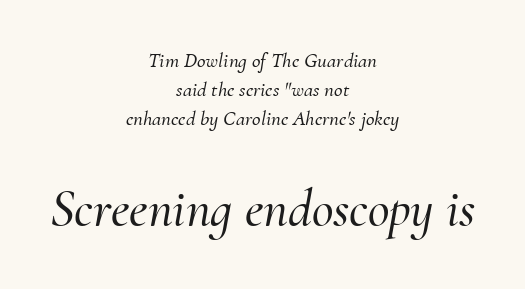
The image shows 53 px serif type, italic (leaning right); set centered, normal line spacing (1.38x), normal letter spacing, not underlined; the second (bottom) block is 2.52x larger; medium stroke contrast and a small x-height.
